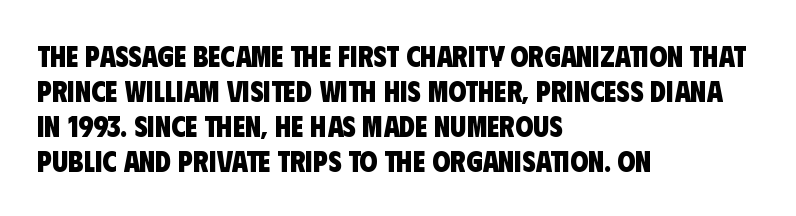
Q: Is the text bold? A: Yes.
Q: Is the typeface a serif or a sans-serif typeface? A: Sans-serif.
Q: Is the text underlined? A: No.
Q: How is the paragraph aligned? A: Left-aligned.
Q: Is the spacing between letters normal or unusually wide? A: Normal.
Q: Width (condensed, normal, or wide)? A: Condensed.
Q: Stroke contrast? A: Low.
Q: x-height? A: Large.
Q: Monospaced? A: No.
